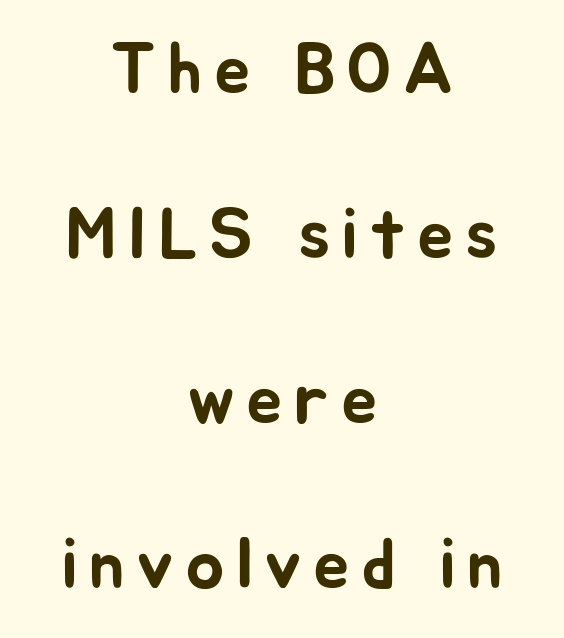
Varying glyph widths throughout — classic text-font behaviour. This sample uses an upright cut, with every glyph sitting square on the baseline. The baseline area is clear. Letterform terminals end flat and unadorned throughout the passage. How would I describe the line gaps? Wide and relaxed. Which margin do the lines hug? Neither — every line sits in the middle.
